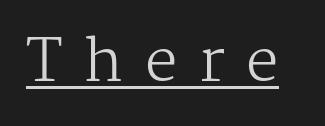
Think standard paragraph weight, or any step lighter than that. Tracking value appears strongly positive — letters spread wide. Do the characters align in a grid? No, the font is proportional. The font's upright variant was chosen for this text.
